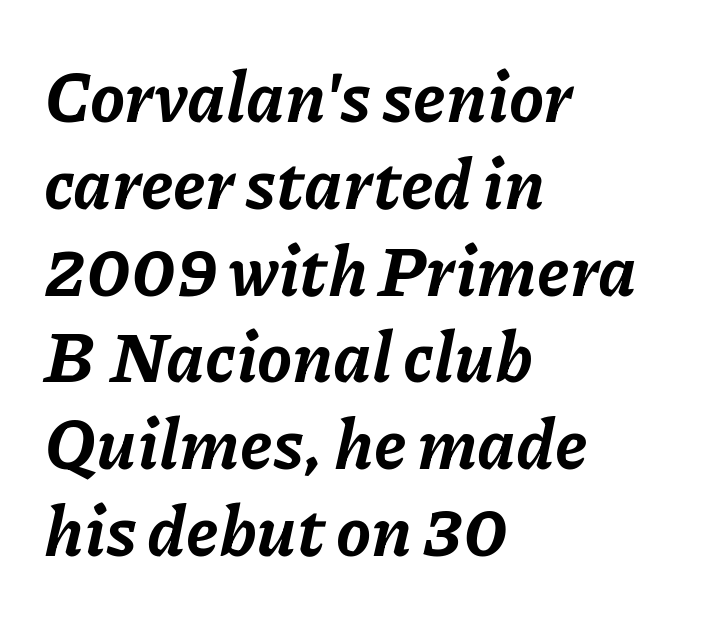
{"italic": "yes", "lean": "right", "slant_degrees": 11, "bold": "yes", "weight": "bold", "width": "normal", "stroke_contrast": "low", "x_height": "medium", "monospaced": "no", "underline": "no", "align": "left", "line_spacing_ratio": 1.24, "letter_spacing": "normal", "letter_spacing_em": 0.0, "glyph_px": 70}
